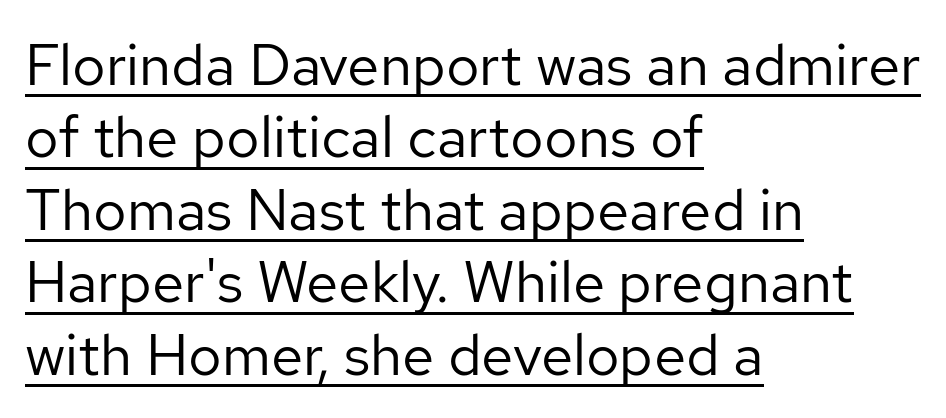
Q: Is the text bold? A: No.
Q: Is the text italic (slanted)? A: No, it is upright.
Q: Is the typeface a serif or a sans-serif typeface? A: Sans-serif.
Q: Is the text underlined? A: Yes.
Q: How is the paragraph aligned? A: Left-aligned.
Q: Is the spacing between letters normal or unusually wide? A: Normal.
Q: Is the spacing between lines tight, normal or loose? A: Normal.
Q: Width (condensed, normal, or wide)? A: Normal.
Q: Stroke contrast? A: Low.
Q: x-height? A: Medium.
Q: Monospaced? A: No.
